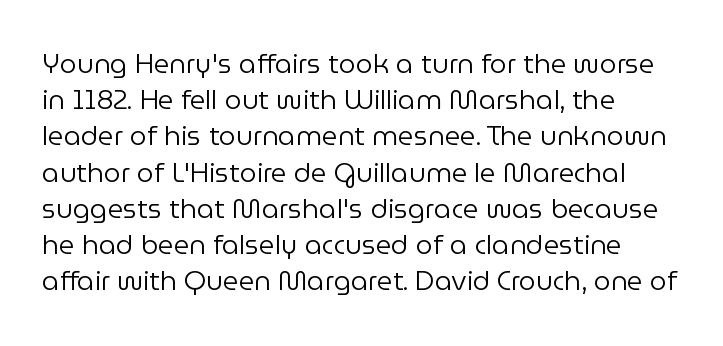
The image shows 27 px text type, upright; set left-aligned, normal line spacing (1.34x), normal letter spacing, not underlined.
